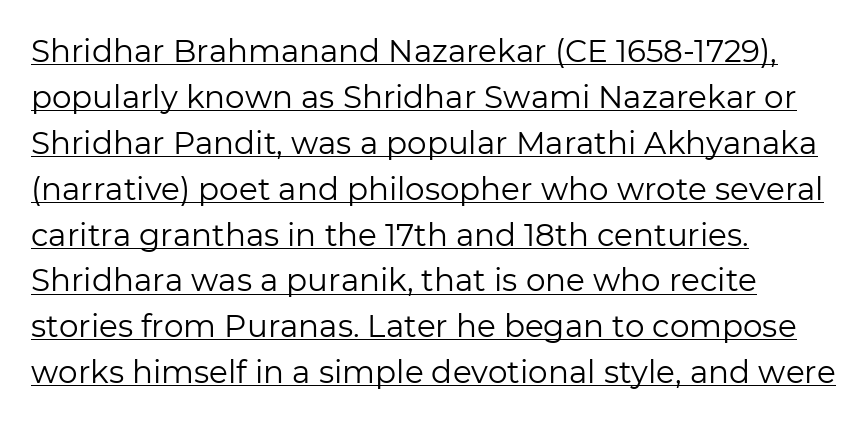
{"serif": "no", "italic": "no", "bold": "no", "weight": "regular", "width": "normal", "stroke_contrast": "low", "x_height": "medium", "monospaced": "no", "underline": "yes", "align": "left", "line_spacing": "normal", "line_spacing_ratio": 1.48, "letter_spacing": "normal", "letter_spacing_em": 0.0, "glyph_px": 31}
